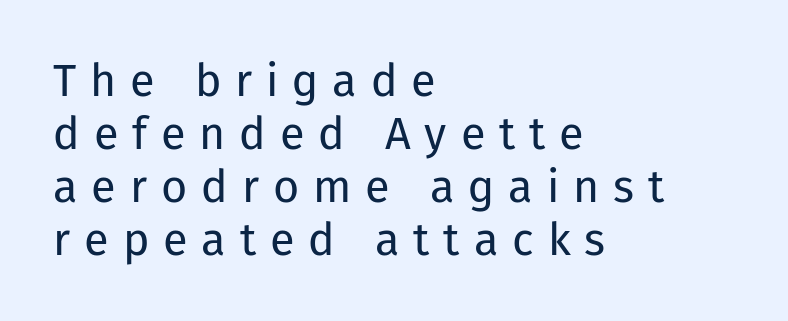
The image shows 45 px regular-weight sans-serif type, upright; set left-aligned, line spacing 1.18x, unusually wide letter spacing (+0.31 em), not underlined; low stroke contrast and a medium x-height.
